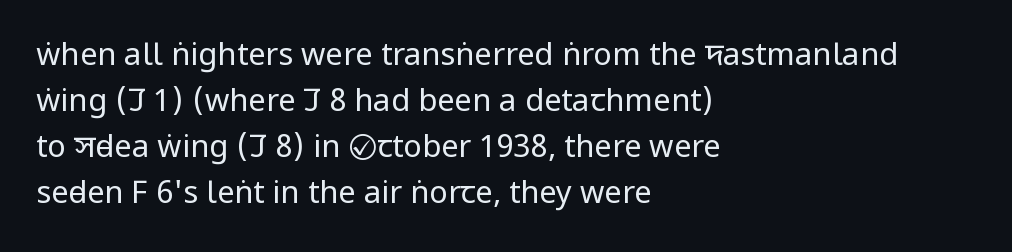
Layout note: lines flush left. Underline: absent. The letters stand upright; this is a roman face. Type style note: lacks serifs. The font sits on the lighter half of the weight spectrum, regular included. This sample uses plain, unmodified letter spacing.
